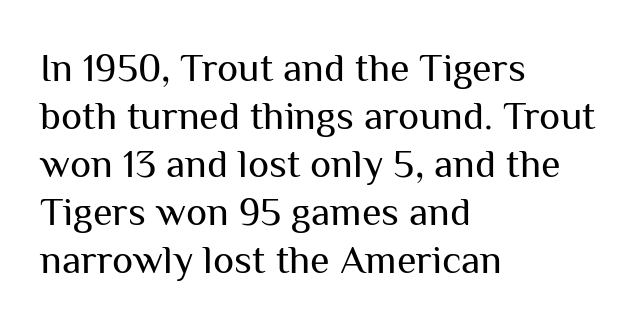
You could not count columns in this text — the font is proportionally spaced. A sans-serif font was chosen for this passage. Horizontally, the lines are justified to the leading edge only. Is the type heavy? It reads as light-to-regular instead. The passage shown has conventional tracking throughout.
